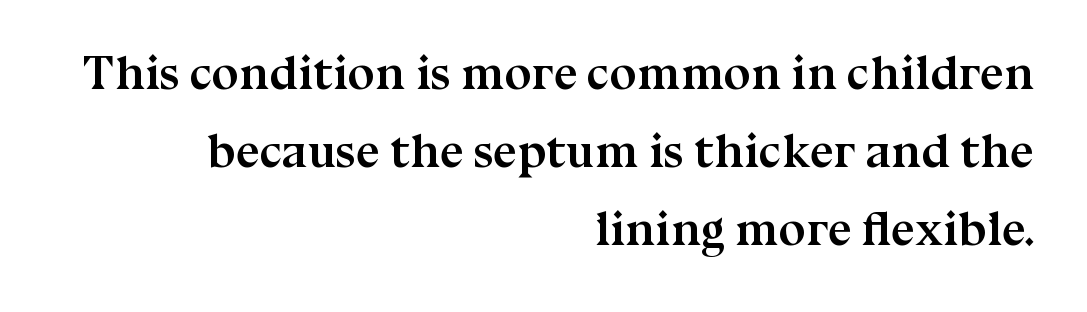
The image shows 48 px semibold serif type, upright; set right-aligned, normal line spacing (1.63x), normal letter spacing, not underlined; medium stroke contrast and a medium x-height.
